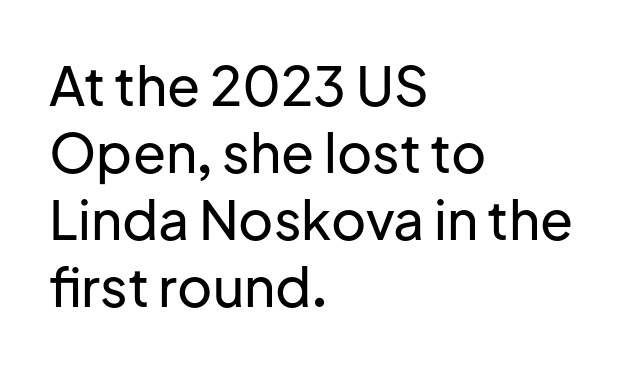
Q: Is the text italic (slanted)? A: No, it is upright.
Q: Is the typeface a serif or a sans-serif typeface? A: Sans-serif.
Q: Is the text underlined? A: No.
Q: How is the paragraph aligned? A: Left-aligned.
Q: Is the spacing between letters normal or unusually wide? A: Normal.
Q: Width (condensed, normal, or wide)? A: Normal.
Q: Stroke contrast? A: Low.
Q: x-height? A: Medium.
Q: Monospaced? A: No.
